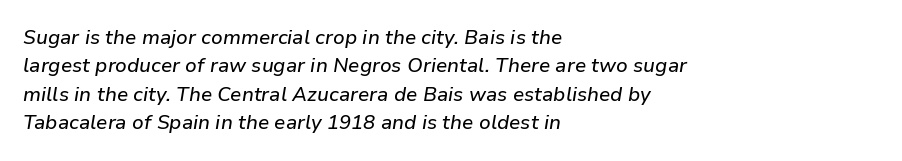
The image shows 20 px text type, italic (leaning right); set left-aligned, normal line spacing (1.42x), normal letter spacing, not underlined.
